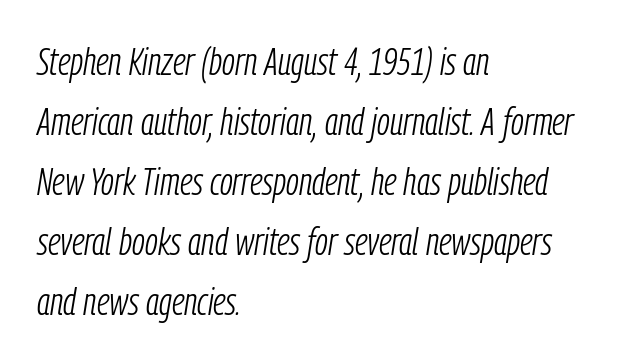
{"italic": "yes", "lean": "right", "slant_degrees": 9, "bold": "no", "weight": "light", "width": "condensed", "stroke_contrast": "low", "x_height": "medium", "monospaced": "no", "underline": "no", "align": "left", "line_spacing": "normal", "line_spacing_ratio": 1.54, "letter_spacing": "normal", "letter_spacing_em": 0.0, "glyph_px": 39}
